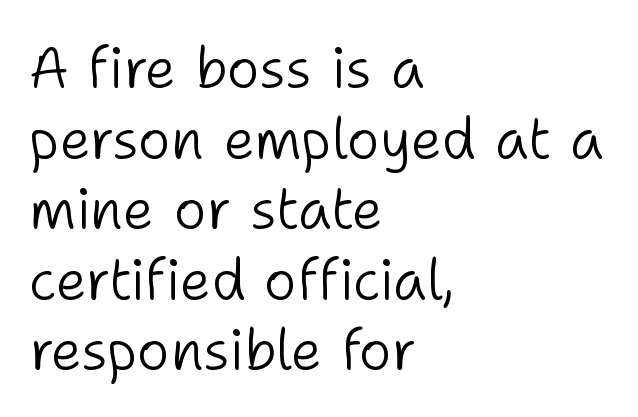
Q: Is the text bold? A: No.
Q: Is the text italic (slanted)? A: No, it is upright.
Q: Is the typeface a serif or a sans-serif typeface? A: Sans-serif.
Q: Is the text underlined? A: No.
Q: How is the paragraph aligned? A: Left-aligned.
Q: Is the spacing between letters normal or unusually wide? A: Normal.
Q: Is the spacing between lines tight, normal or loose? A: Normal.
Q: Width (condensed, normal, or wide)? A: Normal.
Q: Stroke contrast? A: Low.
Q: x-height? A: Medium.
Q: Monospaced? A: No.
